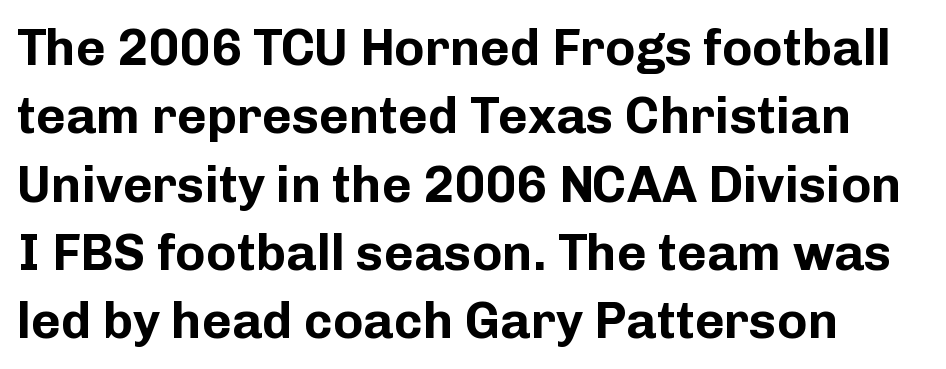
Q: Is the text bold? A: Yes.
Q: Is the text italic (slanted)? A: No, it is upright.
Q: Is the typeface a serif or a sans-serif typeface? A: Sans-serif.
Q: Is the text underlined? A: No.
Q: Is the spacing between letters normal or unusually wide? A: Normal.
Q: Is the spacing between lines tight, normal or loose? A: Normal.
Q: Width (condensed, normal, or wide)? A: Normal.
Q: Stroke contrast? A: Low.
Q: x-height? A: Medium.
Q: Monospaced? A: No.
